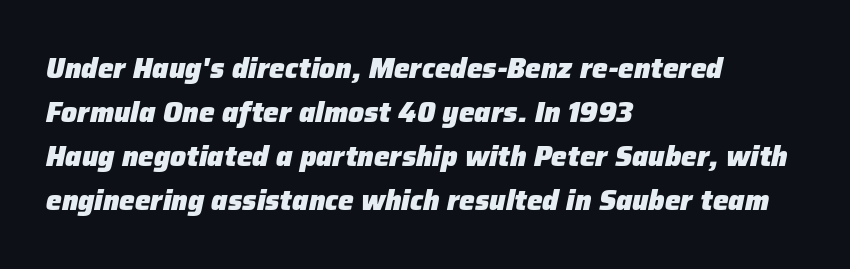
{"italic": "yes", "lean": "right", "slant_degrees": 12, "bold": "yes", "weight": "heavy", "width": "normal", "stroke_contrast": "low", "x_height": "medium", "monospaced": "no", "underline": "no", "align": "left", "line_spacing": "normal", "line_spacing_ratio": 1.57, "letter_spacing": "normal", "letter_spacing_em": 0.0, "glyph_px": 28}
